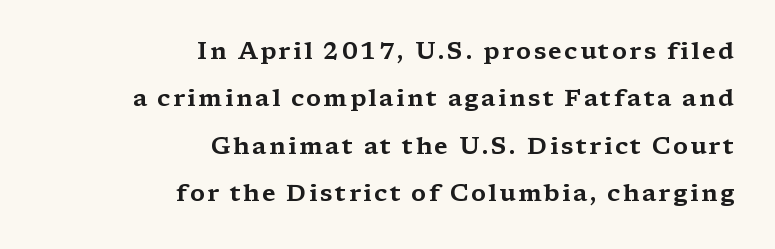
{"italic": "no", "underline": "no", "align": "right", "line_spacing": "loose", "line_spacing_ratio": 1.97, "glyph_px": 24}
